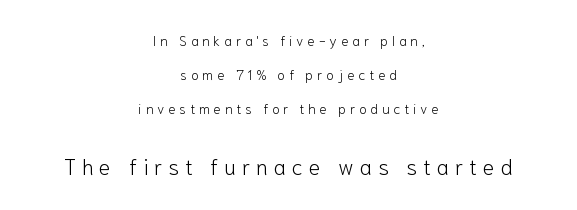
The letters stand upright; this is a roman face. The weight would be labelled regular, book, light, or lighter still. Vertically, the passage feels expansive, rows floating well apart. Plain, unruled lines of type. Is the lower block the larger one? Yes — the lower block carries the bigger type. Every row of glyphs is offset so its center matches the block's center.
